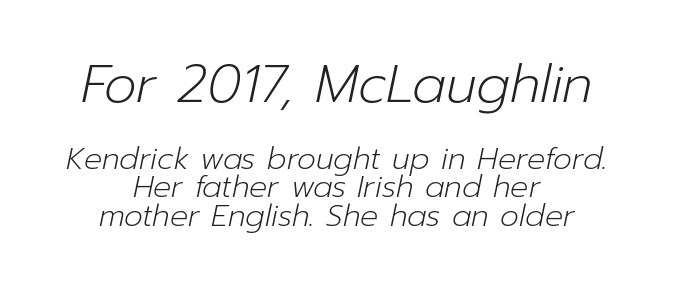
{"italic": "yes", "lean": "right", "slant_degrees": 12, "bold": "no", "weight": "light", "width": "normal", "stroke_contrast": "low", "x_height": "medium", "monospaced": "no", "underline": "no", "align": "center", "line_spacing": "tight", "line_spacing_ratio": 0.95, "letter_spacing": "normal", "letter_spacing_em": 0.0, "larger_block": "first", "size_ratio": 1.73, "glyph_px": 52}
